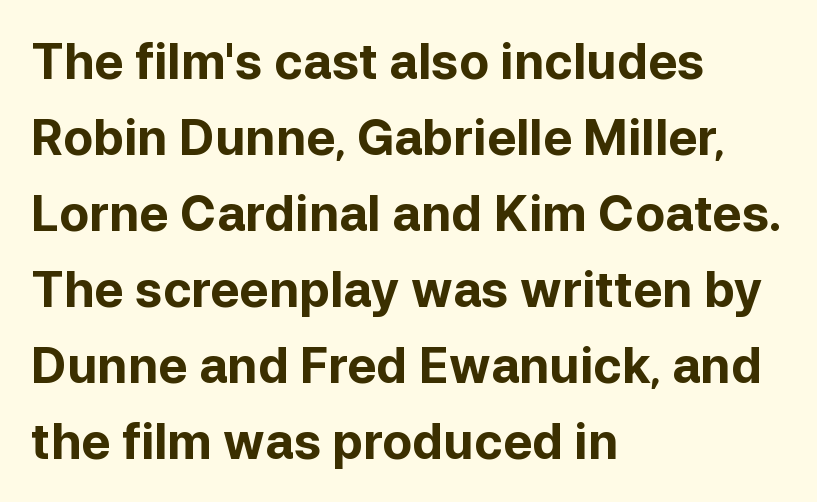
The image shows 49 px bold sans-serif type, upright; set left-aligned, normal line spacing (1.55x), normal letter spacing, not underlined; low stroke contrast and a medium x-height.
